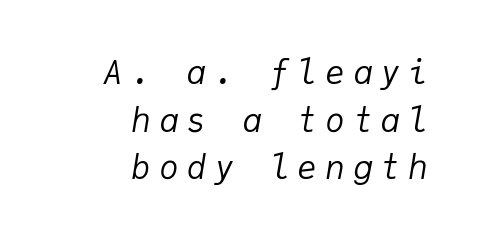
{"italic": "yes", "lean": "right", "slant_degrees": 9, "bold": "no", "weight": "regular", "width": "normal", "stroke_contrast": "low", "x_height": "medium", "monospaced": "yes", "underline": "no", "align": "right", "line_spacing": "normal", "line_spacing_ratio": 1.44, "letter_spacing": "wide", "letter_spacing_em": 0.24, "glyph_px": 33}
